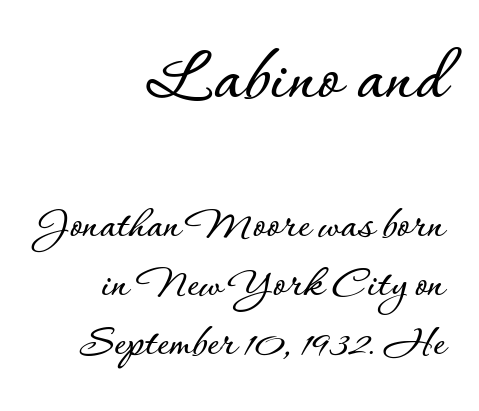
Regular leading. Note the varied advance widths — an 'i' is clearly narrower than an 'm'. The specimen omits any rule beneath the text block's lines. In CSS terms this would be text-align: right. Look at the glyph heights: the upper group is clearly the bigger setting.
